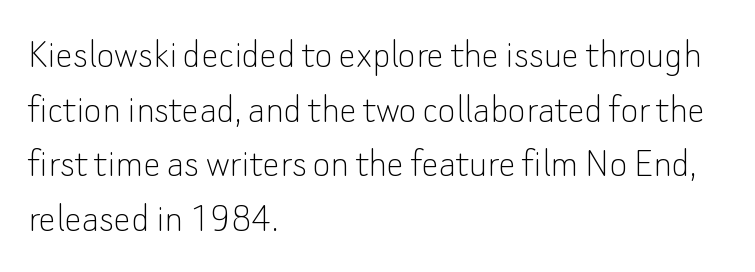
Q: Is the text bold? A: No.
Q: Is the text italic (slanted)? A: No, it is upright.
Q: Is the typeface a serif or a sans-serif typeface? A: Sans-serif.
Q: Is the text underlined? A: No.
Q: How is the paragraph aligned? A: Left-aligned.
Q: Is the spacing between letters normal or unusually wide? A: Normal.
Q: Is the spacing between lines tight, normal or loose? A: Normal.
Q: Width (condensed, normal, or wide)? A: Normal.
Q: Stroke contrast? A: Low.
Q: x-height? A: Small.
Q: Monospaced? A: No.
